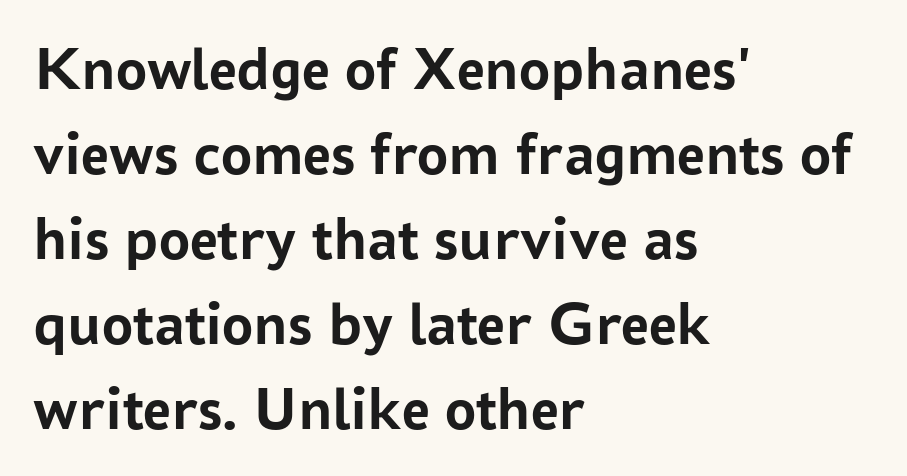
Q: Is the text bold? A: Yes.
Q: Is the text italic (slanted)? A: No, it is upright.
Q: Is the typeface a serif or a sans-serif typeface? A: Sans-serif.
Q: Is the text underlined? A: No.
Q: How is the paragraph aligned? A: Left-aligned.
Q: Is the spacing between letters normal or unusually wide? A: Normal.
Q: Is the spacing between lines tight, normal or loose? A: Normal.
Q: Width (condensed, normal, or wide)? A: Normal.
Q: Stroke contrast? A: Low.
Q: x-height? A: Medium.
Q: Monospaced? A: No.
